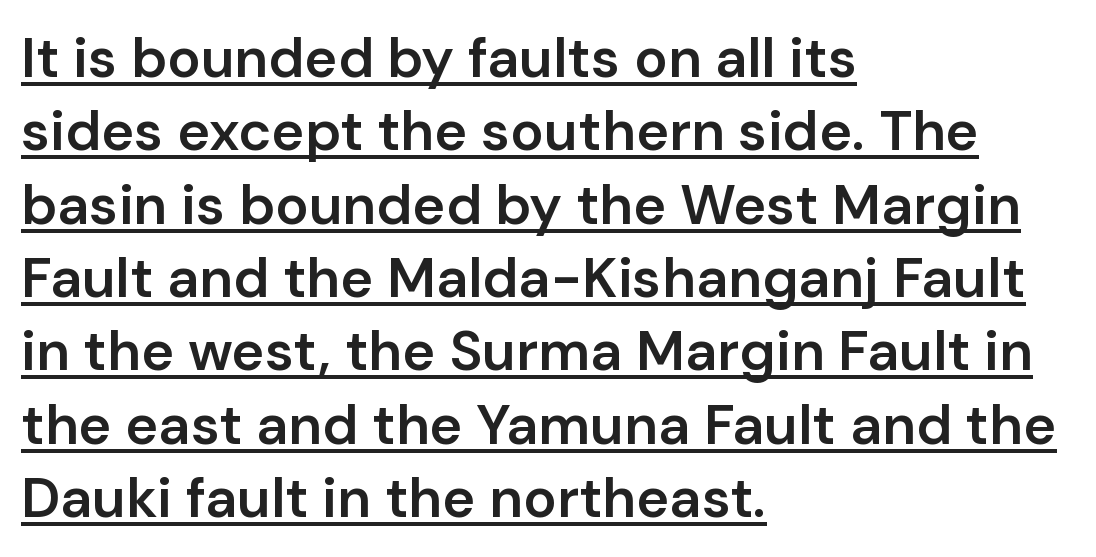
Q: Is the text bold? A: Semi-bold.
Q: Is the text italic (slanted)? A: No, it is upright.
Q: Is the typeface a serif or a sans-serif typeface? A: Sans-serif.
Q: Is the text underlined? A: Yes.
Q: How is the paragraph aligned? A: Left-aligned.
Q: Is the spacing between letters normal or unusually wide? A: Normal.
Q: Is the spacing between lines tight, normal or loose? A: Normal.
Q: Width (condensed, normal, or wide)? A: Normal.
Q: Stroke contrast? A: Low.
Q: x-height? A: Medium.
Q: Monospaced? A: No.
